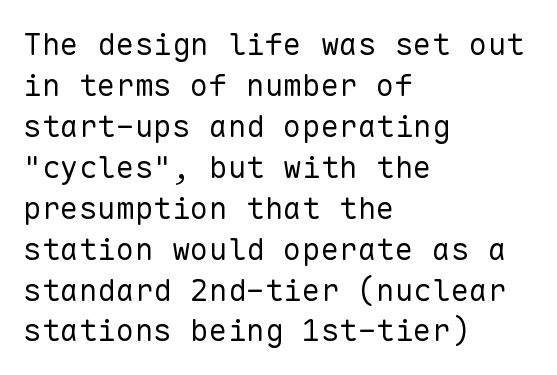
Q: Is the text bold? A: No.
Q: Is the text italic (slanted)? A: No, it is upright.
Q: Is the typeface a serif or a sans-serif typeface? A: Sans-serif.
Q: Is the text underlined? A: No.
Q: How is the paragraph aligned? A: Left-aligned.
Q: Is the spacing between letters normal or unusually wide? A: Normal.
Q: Is the spacing between lines tight, normal or loose? A: Normal.
Q: Width (condensed, normal, or wide)? A: Normal.
Q: Stroke contrast? A: Low.
Q: x-height? A: Medium.
Q: Monospaced? A: Yes.
